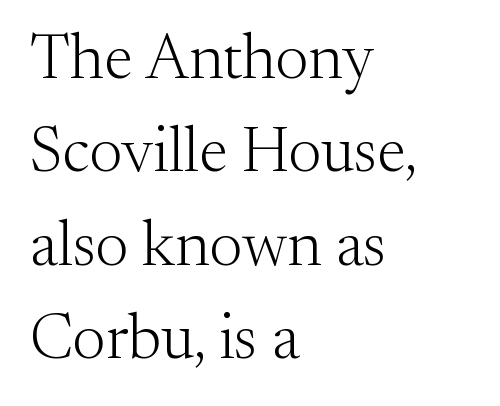
Q: Is the text bold? A: No.
Q: Is the text italic (slanted)? A: No, it is upright.
Q: Is the typeface a serif or a sans-serif typeface? A: Serif.
Q: Is the text underlined? A: No.
Q: How is the paragraph aligned? A: Left-aligned.
Q: Is the spacing between letters normal or unusually wide? A: Normal.
Q: Is the spacing between lines tight, normal or loose? A: Normal.
Q: Width (condensed, normal, or wide)? A: Normal.
Q: Stroke contrast? A: Medium.
Q: x-height? A: Small.
Q: Monospaced? A: No.
